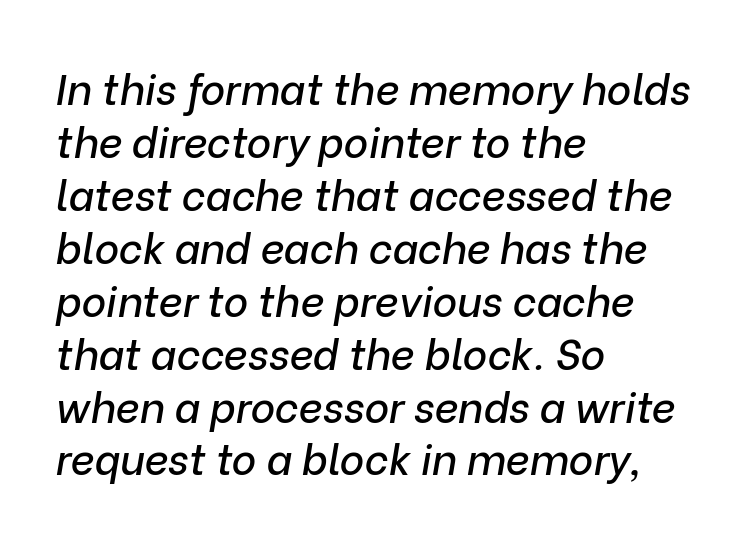
Q: Is the text italic (slanted)? A: Yes, it leans right by about 9 degrees.
Q: Is the text underlined? A: No.
Q: How is the paragraph aligned? A: Left-aligned.
Q: Is the spacing between letters normal or unusually wide? A: Normal.
Q: Is the spacing between lines tight, normal or loose? A: Normal.
Q: Width (condensed, normal, or wide)? A: Normal.
Q: Stroke contrast? A: Low.
Q: x-height? A: Medium.
Q: Monospaced? A: No.
